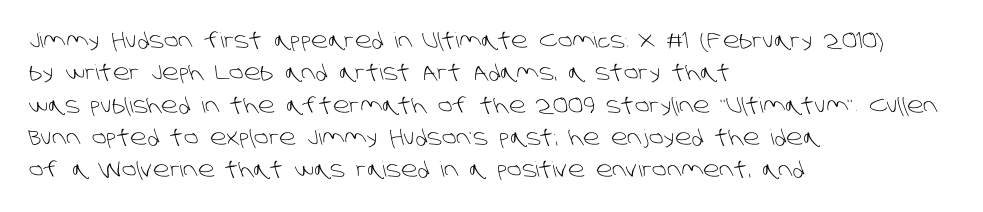
Q: Is the text bold? A: No.
Q: Is the text underlined? A: No.
Q: How is the paragraph aligned? A: Left-aligned.
Q: Is the spacing between letters normal or unusually wide? A: Normal.
Q: Is the spacing between lines tight, normal or loose? A: Normal.
